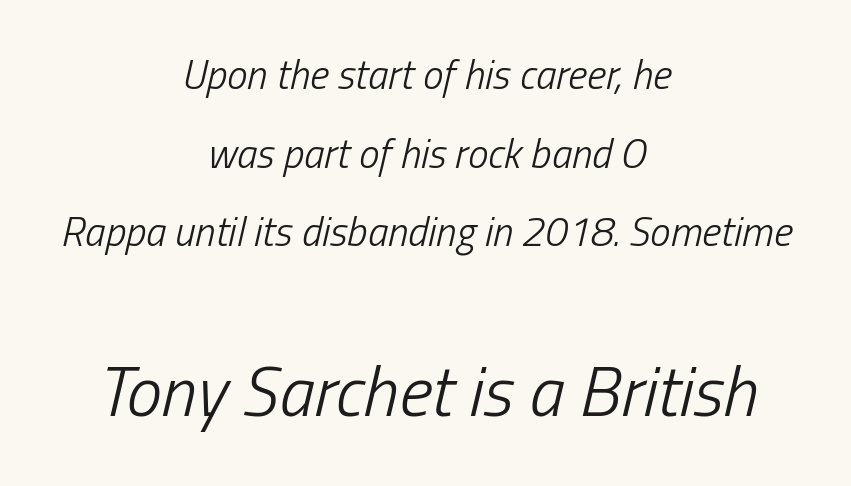
The image shows 71 px light, condensed type, italic (leaning right); set centered, loose line spacing (1.92x), normal letter spacing, not underlined; the second (bottom) block is 1.73x larger; low stroke contrast and a medium x-height.
